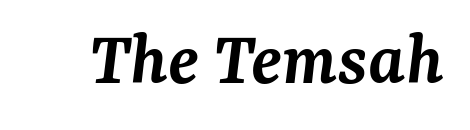
The image shows 77 px semibold serif type, italic (leaning right); set normal letter spacing, not underlined; medium stroke contrast and a medium x-height.
